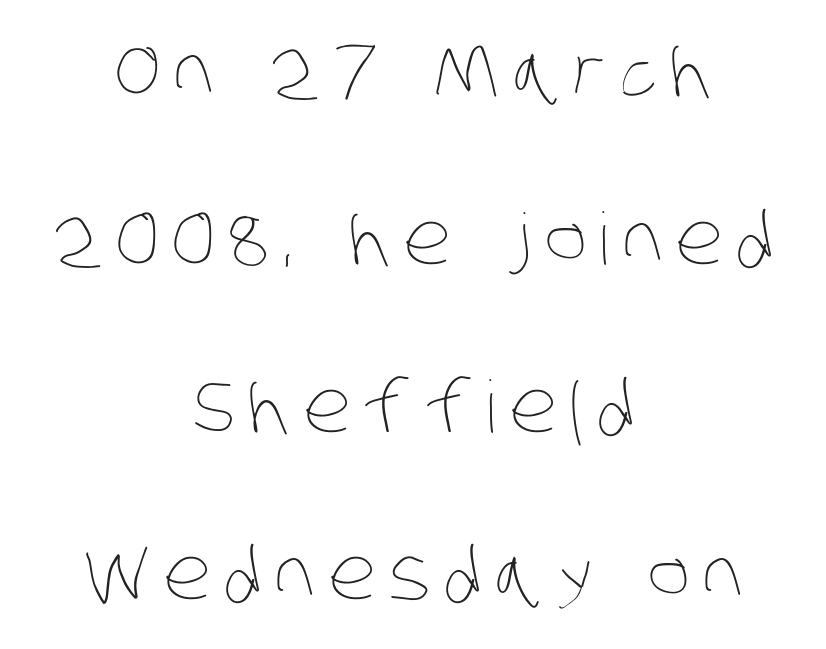
The text block is weighted toward neither margin, spreading evenly from the middle. Heft: none added — not bold. Successive baselines arrive slowly, with a big drop between each. Glance below the letters and you will spot only blank space. These lines are rendered in a variable-pitch font.
